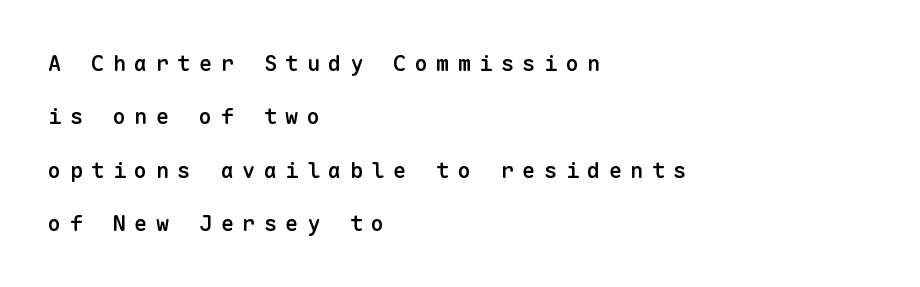
The image shows 22 px text type, upright; set left-aligned, loose line spacing (2.43x), unusually wide letter spacing (+0.38 em), not underlined.
